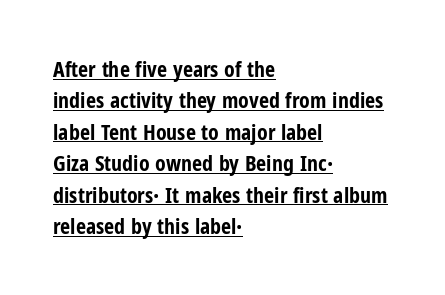
The image shows 22 px bold type, upright; set left-aligned, normal line spacing (1.43x), normal letter spacing, underlined.
